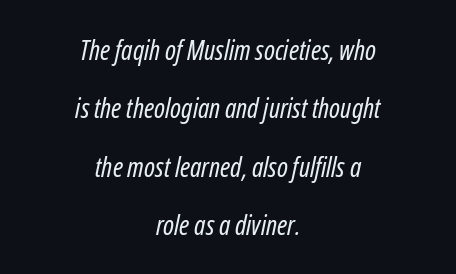
Emphasis-style slanted type is in use. Tracking here is standard; glyphs follow each other at the usual distance. If you folded the block vertically in half, each line would mirror itself in length. No letter is thick-stroked: the sample isn't bold. Whoever set this chose breathing room over compactness in the vertical rhythm. Honestly, there is no underline to notice here at all.
